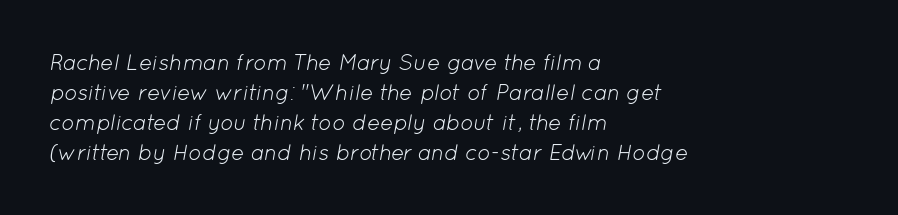
{"italic": "yes", "lean": "right", "slant_degrees": 12, "bold": "no", "underline": "no", "align": "left", "line_spacing": "normal", "line_spacing_ratio": 1.37, "letter_spacing": "normal", "letter_spacing_em": 0.0, "glyph_px": 22}
